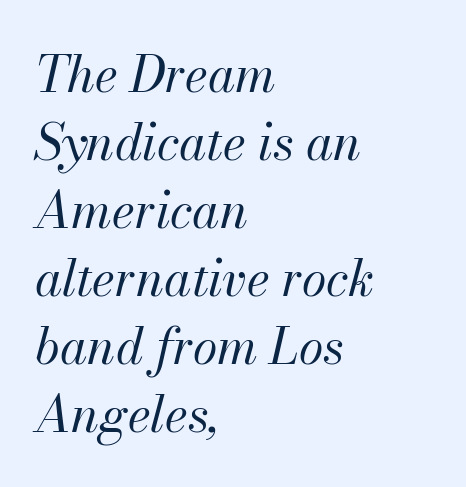
The image shows 50 px regular-weight type, italic (leaning right); set left-aligned, normal line spacing (1.36x), normal letter spacing, not underlined; medium stroke contrast and a small x-height.
